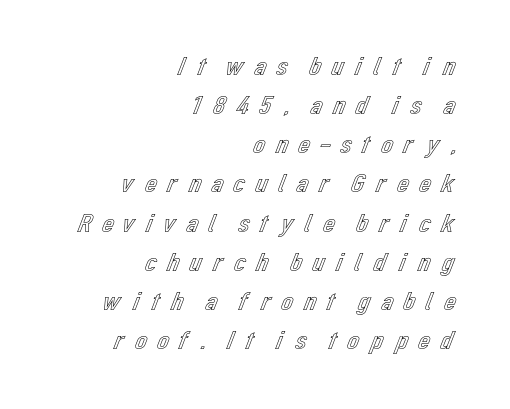
Here the glyphs are tracked loosely, breaking word shapes into spaced letters. Check the space under the baseline: it is left empty. In terms of leading, this rendering sits right in the middle. Each line ends at the same right margin while the left side varies.
